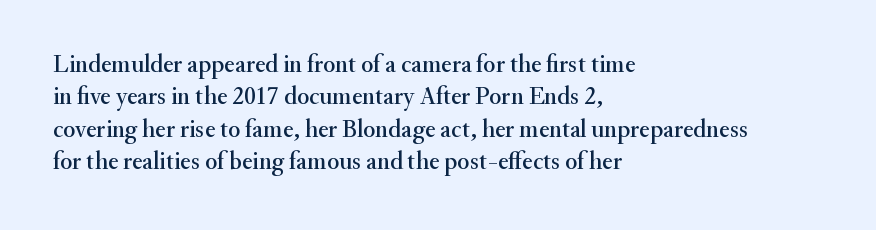
Is there much room between lines? A standard amount, neither cramped nor airy. The passage shown is not underscored anywhere. Visually the block forms a straight wall on the left and a jagged coastline on the right. The lettering holds an erect, upright posture throughout. This rendering leaves character spacing at its baseline value.
